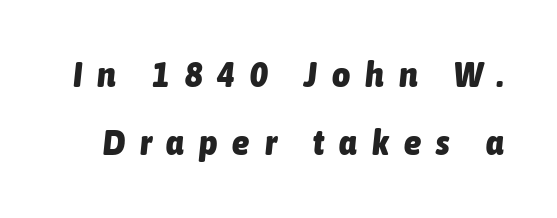
{"italic": "yes", "lean": "right", "slant_degrees": 6, "bold": "yes", "weight": "heavy", "width": "condensed", "stroke_contrast": "low", "x_height": "medium", "monospaced": "no", "underline": "no", "line_spacing": "loose", "line_spacing_ratio": 1.95, "letter_spacing": "wide", "letter_spacing_em": 0.43, "glyph_px": 35}
